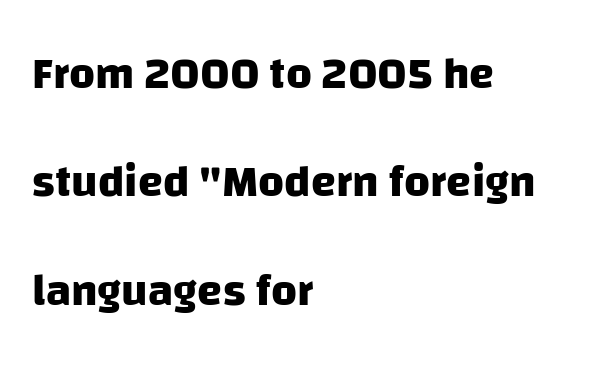
{"serif": "no", "bold": "yes", "weight": "heavy", "width": "normal", "stroke_contrast": "low", "x_height": "large", "monospaced": "no", "underline": "no", "align": "left", "line_spacing": "loose", "line_spacing_ratio": 2.41, "letter_spacing": "normal", "letter_spacing_em": 0.0, "glyph_px": 45}
